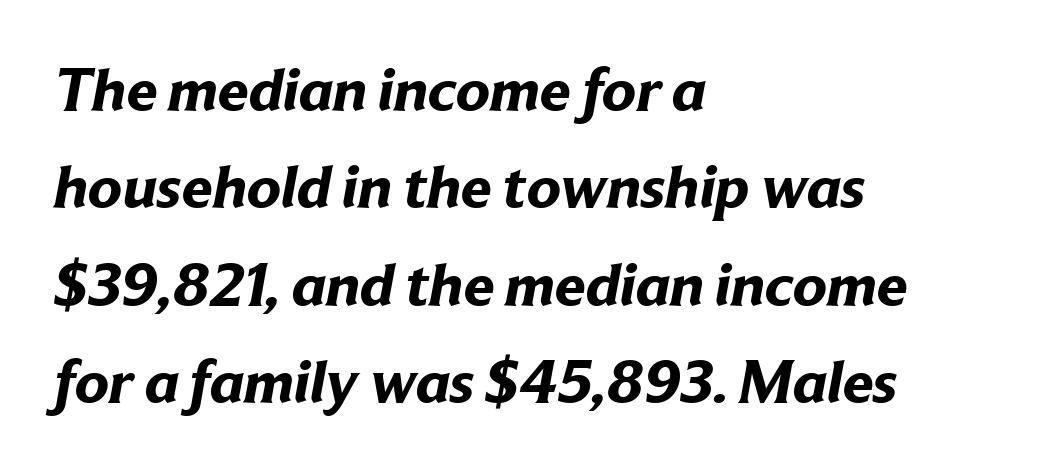
The image shows 62 px bold sans-serif type; set left-aligned, normal line spacing (1.57x), normal letter spacing, not underlined; low stroke contrast and a medium x-height.
